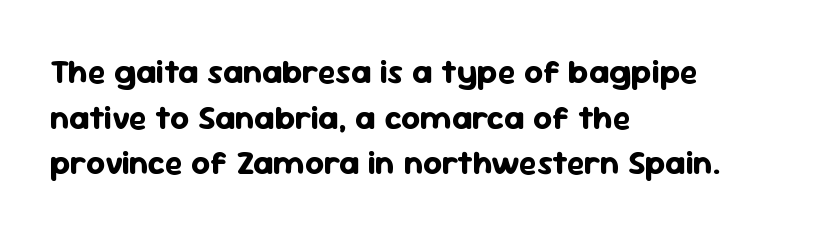
{"serif": "no", "italic": "no", "bold": "yes", "weight": "bold", "width": "normal", "stroke_contrast": "low", "x_height": "medium", "monospaced": "no", "underline": "no", "align": "left", "line_spacing": "normal", "line_spacing_ratio": 1.38, "letter_spacing": "normal", "letter_spacing_em": 0.0, "glyph_px": 33}
